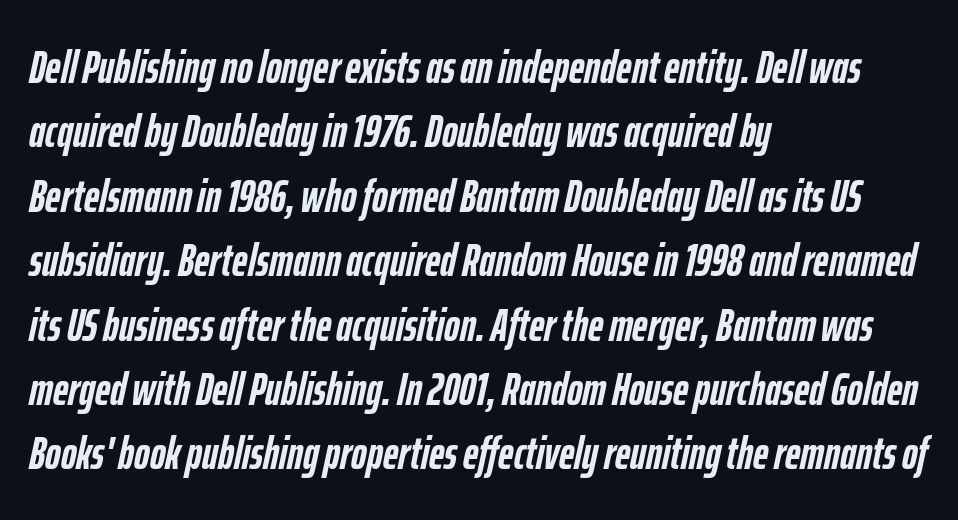
The image shows 47 px semibold, condensed type, italic (leaning right); set left-aligned, normal line spacing (1.37x), normal letter spacing, not underlined; low stroke contrast and a medium x-height.
